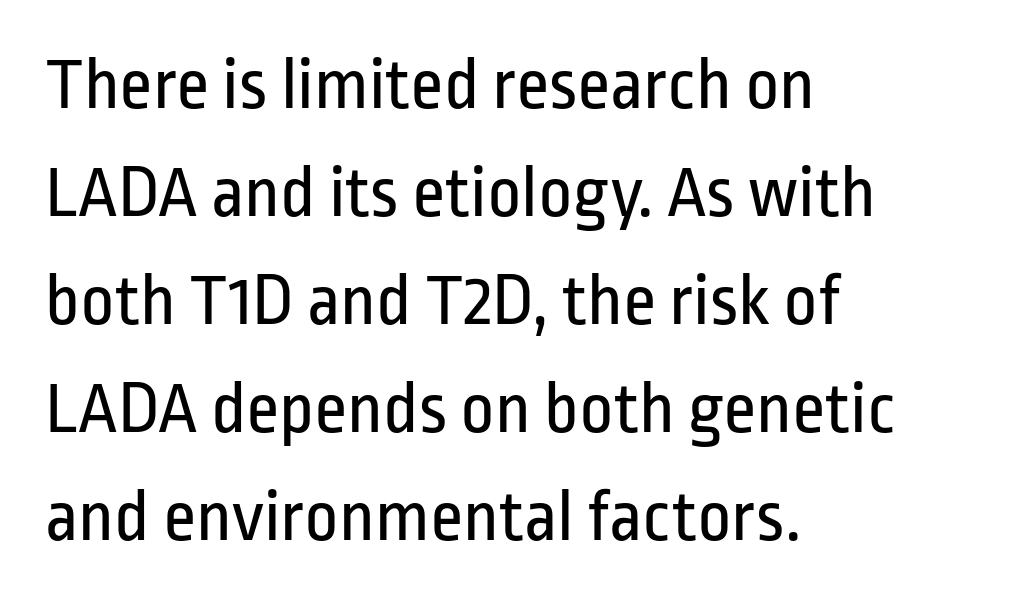
Q: Is the text bold? A: No.
Q: Is the text italic (slanted)? A: No, it is upright.
Q: Is the typeface a serif or a sans-serif typeface? A: Sans-serif.
Q: Is the text underlined? A: No.
Q: How is the paragraph aligned? A: Left-aligned.
Q: Is the spacing between letters normal or unusually wide? A: Normal.
Q: Is the spacing between lines tight, normal or loose? A: Normal.
Q: Width (condensed, normal, or wide)? A: Condensed.
Q: Stroke contrast? A: Low.
Q: x-height? A: Medium.
Q: Monospaced? A: No.
